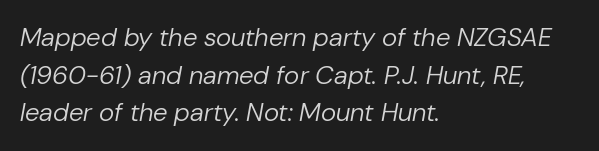
The image shows 26 px text type, italic (leaning right); set left-aligned, normal line spacing (1.45x), normal letter spacing, not underlined.
